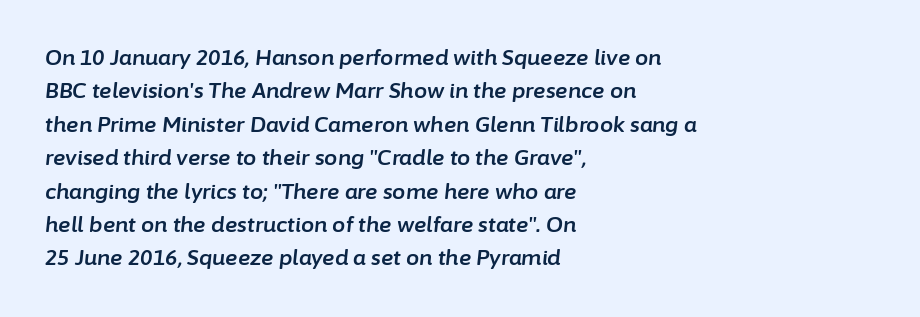
The image shows 21 px text type, italic (leaning right); set left-aligned, normal line spacing (1.59x), normal letter spacing, not underlined.
